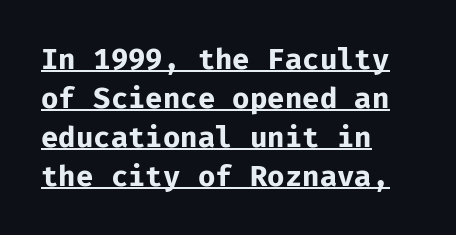
{"serif": "no", "italic": "no", "bold": "yes", "weight": "bold", "width": "normal", "stroke_contrast": "low", "x_height": "medium", "monospaced": "yes", "underline": "yes", "align": "left", "line_spacing": "normal", "line_spacing_ratio": 1.34, "letter_spacing": "normal", "letter_spacing_em": 0.0, "glyph_px": 29}
